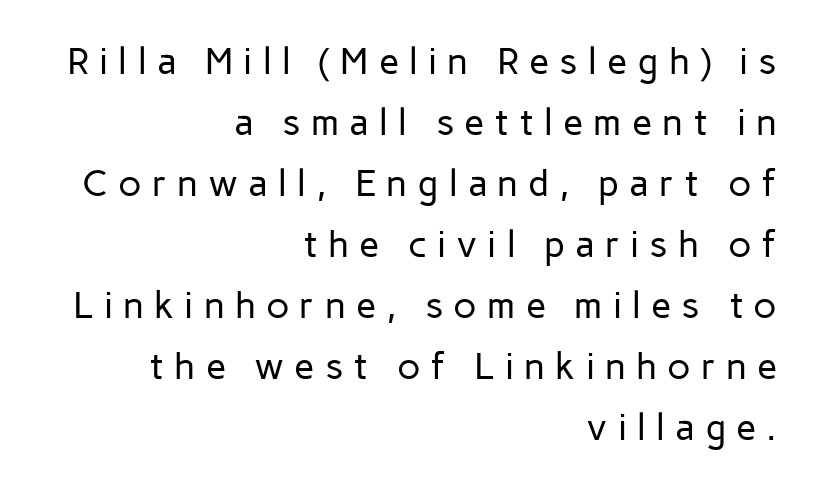
Q: Is the text bold? A: No.
Q: Is the text italic (slanted)? A: No, it is upright.
Q: Is the typeface a serif or a sans-serif typeface? A: Sans-serif.
Q: Is the text underlined? A: No.
Q: How is the paragraph aligned? A: Right-aligned.
Q: Is the spacing between letters normal or unusually wide? A: Unusually wide.
Q: Is the spacing between lines tight, normal or loose? A: Normal.
Q: Width (condensed, normal, or wide)? A: Normal.
Q: Stroke contrast? A: Low.
Q: x-height? A: Medium.
Q: Monospaced? A: No.
